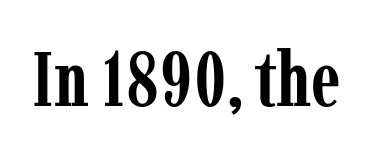
The glyphs are unaccompanied by any horizontal stroke below them. I'd call this a serif setting — the letters wear small feet. The font's upright variant was chosen for this text. Compared with an ordinary text face, these strokes are far heavier — a full bold.
